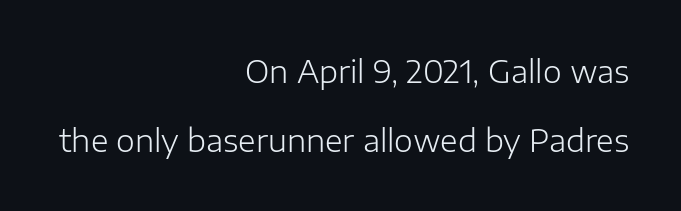
The vertical gap from one line to the next is large. The paragraph shown leans on its right margin. Bare-footed words on every line. Glyph-to-glyph distance matches everyday printed text. The typesetting does not lean heavy: it is not bold. You can tell it's not italic because the verticals are truly vertical.
